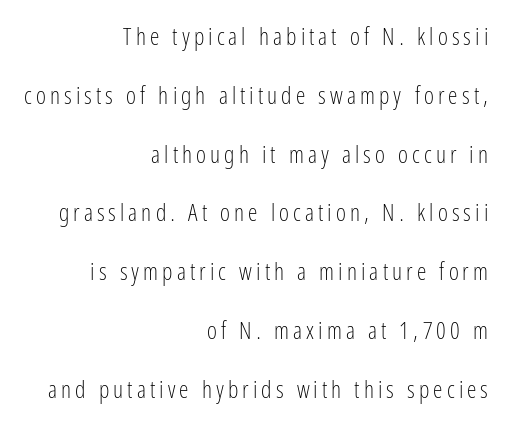
Q: Is the text bold? A: No.
Q: Is the text italic (slanted)? A: No, it is upright.
Q: Is the text underlined? A: No.
Q: How is the paragraph aligned? A: Right-aligned.
Q: Is the spacing between lines tight, normal or loose? A: Loose.
